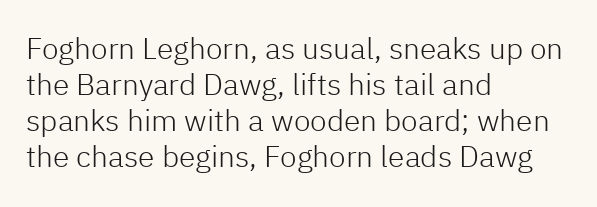
The image shows 30 px light sans-serif type, upright; set left-aligned, line spacing 1.2x, normal letter spacing, not underlined; low stroke contrast and a medium x-height.
